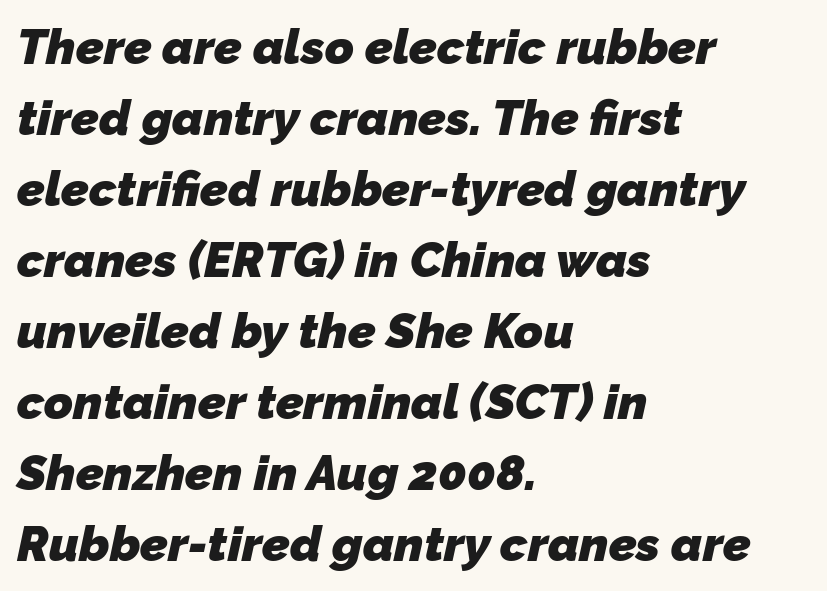
As a designer I'd log this as weight 700, bold. Look at the bottom of the vertical strokes: they stop flat, with no serifs. Spacing verdict: proportional, widths tailored to each character. The rendering anchors every line to the left-hand side.
